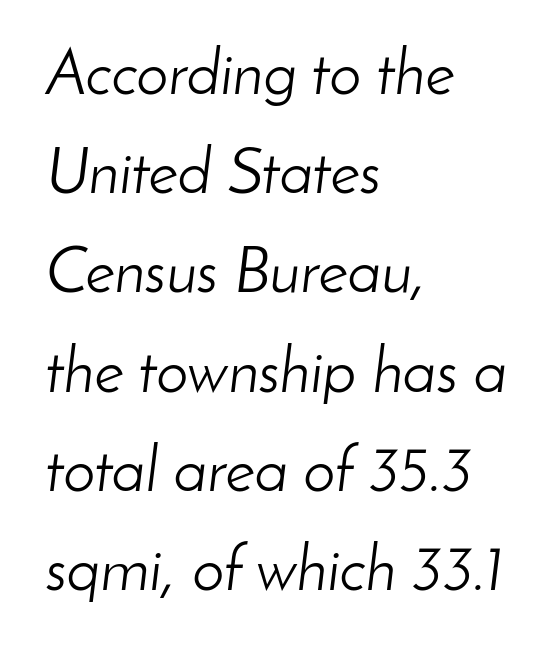
Q: Is the text bold? A: No.
Q: Is the text italic (slanted)? A: Yes, it leans right by about 8 degrees.
Q: Is the text underlined? A: No.
Q: How is the paragraph aligned? A: Left-aligned.
Q: Is the spacing between letters normal or unusually wide? A: Normal.
Q: Is the spacing between lines tight, normal or loose? A: Normal.
Q: Width (condensed, normal, or wide)? A: Normal.
Q: Stroke contrast? A: Low.
Q: x-height? A: Small.
Q: Monospaced? A: No.
